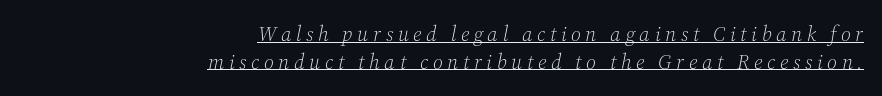
Leftover space on each line is placed entirely before the opening word. Beneath each row of characters lies a ruled line. An italicized treatment has been applied to the whole sample. The line-height multiplier appears to be the usual default.
